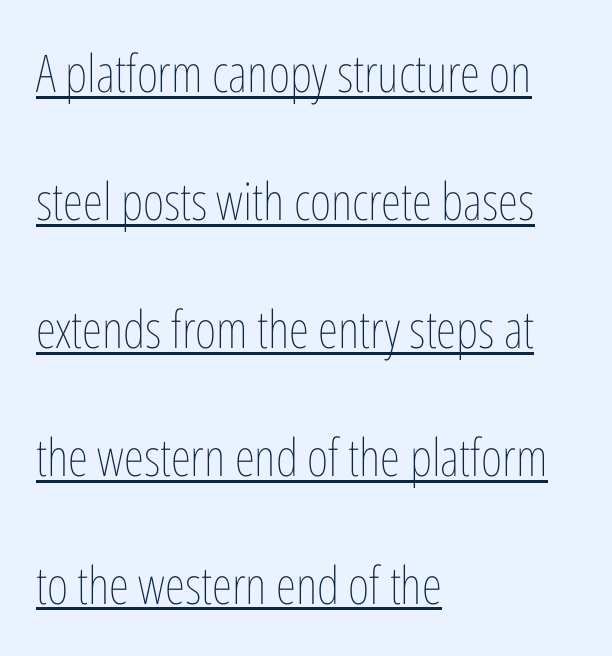
Q: Is the text bold? A: No.
Q: Is the text italic (slanted)? A: No, it is upright.
Q: Is the text underlined? A: Yes.
Q: How is the paragraph aligned? A: Left-aligned.
Q: Is the spacing between letters normal or unusually wide? A: Normal.
Q: Is the spacing between lines tight, normal or loose? A: Loose.
Q: Width (condensed, normal, or wide)? A: Condensed.
Q: Stroke contrast? A: Low.
Q: x-height? A: Medium.
Q: Monospaced? A: No.
